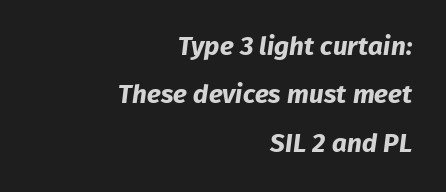
The image shows 26 px bold type; set right-aligned, line spacing 1.86x, normal letter spacing, not underlined.
